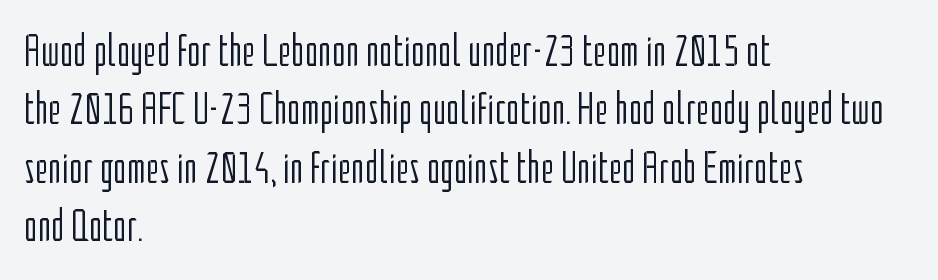
The letterforms sit at book weight or below. Normally led — the rows are evenly, conventionally spaced. The string is rendered with underlining switched off. Tracking here is standard; glyphs follow each other at the usual distance. The passage is arranged the way most books set body copy — flush left. You can tell it's not italic because the verticals are truly vertical.
